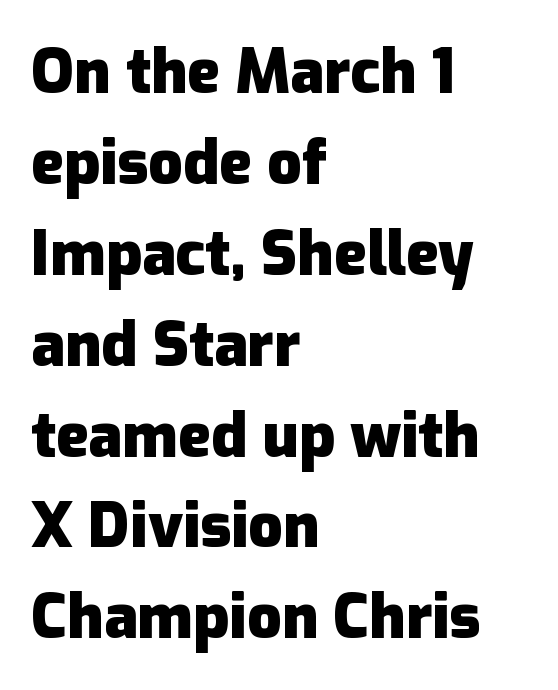
{"serif": "no", "italic": "no", "bold": "yes", "weight": "heavy", "width": "normal", "stroke_contrast": "low", "x_height": "medium", "monospaced": "no", "underline": "no", "align": "left", "line_spacing": "normal", "line_spacing_ratio": 1.49, "letter_spacing": "normal", "letter_spacing_em": 0.0, "glyph_px": 61}
